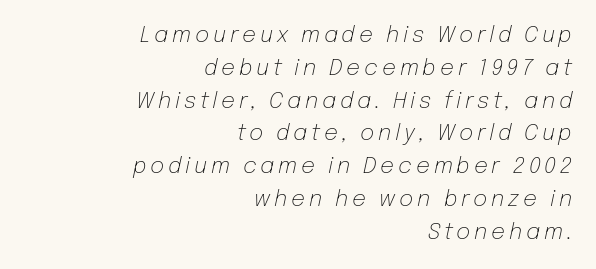
Q: Is the text bold? A: No.
Q: Is the text italic (slanted)? A: Yes, it leans right by about 12 degrees.
Q: Is the text underlined? A: No.
Q: How is the paragraph aligned? A: Right-aligned.
Q: Is the spacing between lines tight, normal or loose? A: Normal.
